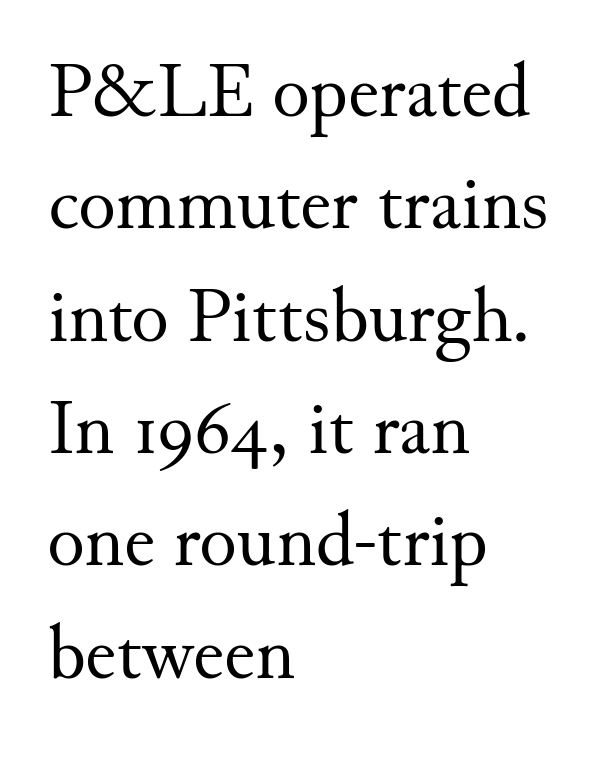
The image shows 78 px regular-weight serif type, upright; set left-aligned, normal line spacing (1.44x), normal letter spacing, not underlined; medium stroke contrast and a small x-height.
